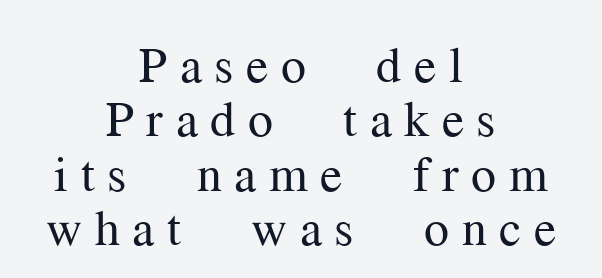
The typesetting does not lean heavy: it is not bold. These lines have a slow, spaced-out rhythm from letter to letter. Students, observe: this is what under-led, compact text looks like. This sample is center-justified, so both line endings float freely. Unmarked baselines from the first word to the last. Character widths vary here, with narrow letters taking less room than wide ones.
